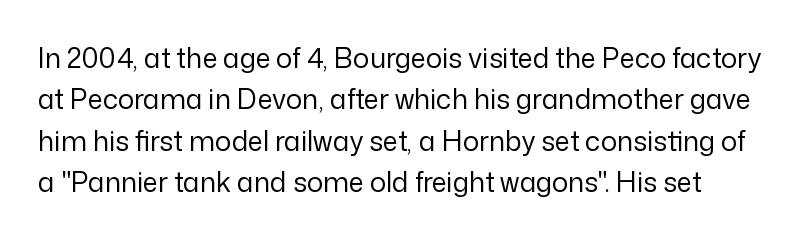
The image shows 27 px text type, upright; set normal line spacing (1.53x), normal letter spacing, not underlined.
